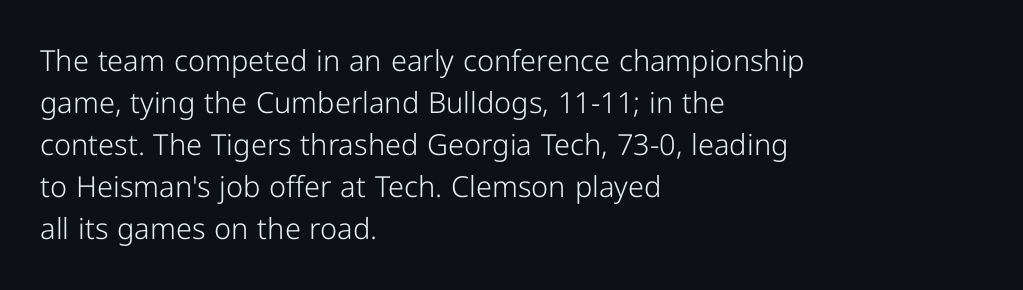
Q: Is the text bold? A: No.
Q: Is the text italic (slanted)? A: No, it is upright.
Q: Is the typeface a serif or a sans-serif typeface? A: Sans-serif.
Q: Is the text underlined? A: No.
Q: How is the paragraph aligned? A: Left-aligned.
Q: Is the spacing between letters normal or unusually wide? A: Normal.
Q: Is the spacing between lines tight, normal or loose? A: Normal.
Q: Width (condensed, normal, or wide)? A: Normal.
Q: Stroke contrast? A: Low.
Q: x-height? A: Medium.
Q: Monospaced? A: No.
